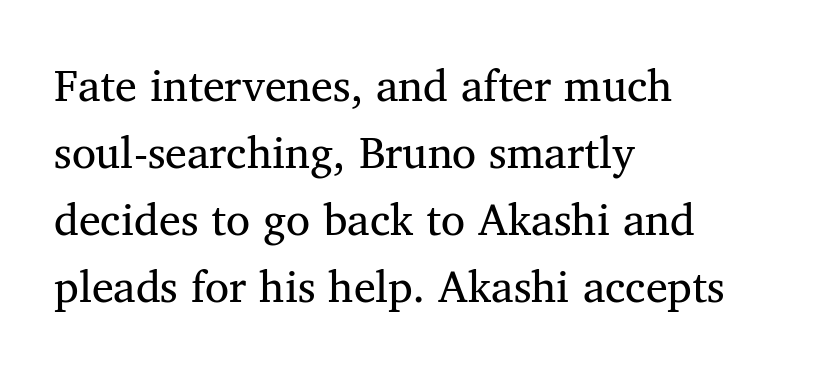
Q: Is the text bold? A: No.
Q: Is the text italic (slanted)? A: No, it is upright.
Q: Is the typeface a serif or a sans-serif typeface? A: Serif.
Q: Is the text underlined? A: No.
Q: How is the paragraph aligned? A: Left-aligned.
Q: Is the spacing between letters normal or unusually wide? A: Normal.
Q: Is the spacing between lines tight, normal or loose? A: Normal.
Q: Width (condensed, normal, or wide)? A: Normal.
Q: Stroke contrast? A: Medium.
Q: x-height? A: Medium.
Q: Monospaced? A: No.
